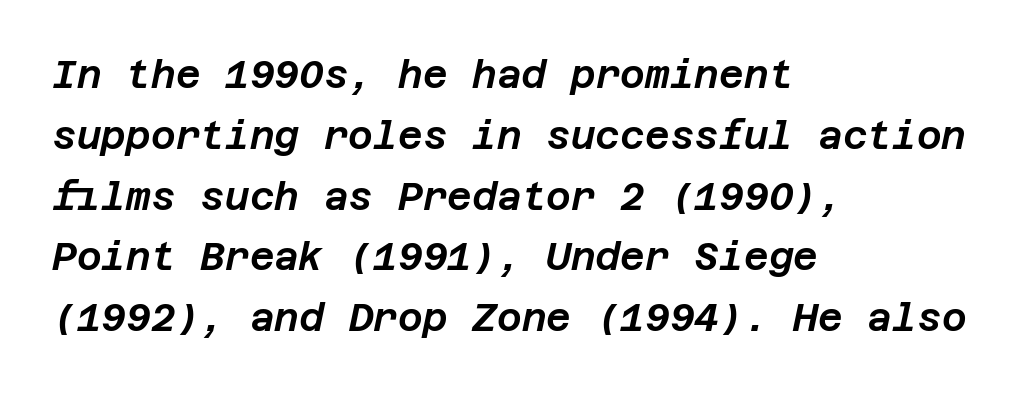
Q: Is the text italic (slanted)? A: Yes, it leans right by about 12 degrees.
Q: Is the text underlined? A: No.
Q: How is the paragraph aligned? A: Left-aligned.
Q: Is the spacing between letters normal or unusually wide? A: Normal.
Q: Is the spacing between lines tight, normal or loose? A: Normal.
Q: Width (condensed, normal, or wide)? A: Normal.
Q: Stroke contrast? A: Low.
Q: x-height? A: Large.
